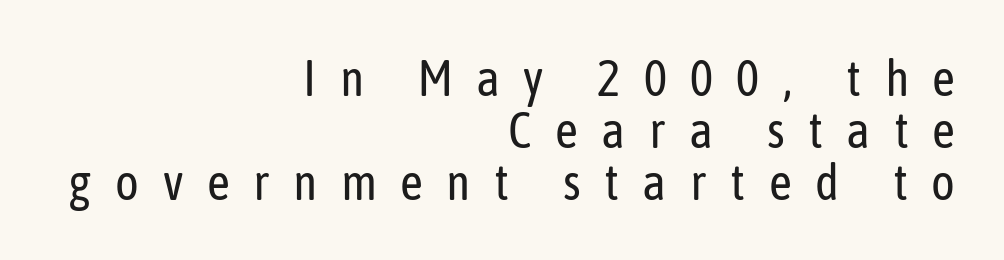
Notice how descenders almost collide with the ascenders below — that's tight leading. Layout note: lines flush right. Posture: vertical. The glyphs in this specimen are sans serif. A typesetter would call this proportional, since set widths differ per character. Unbolded letterforms with no extra heft.
